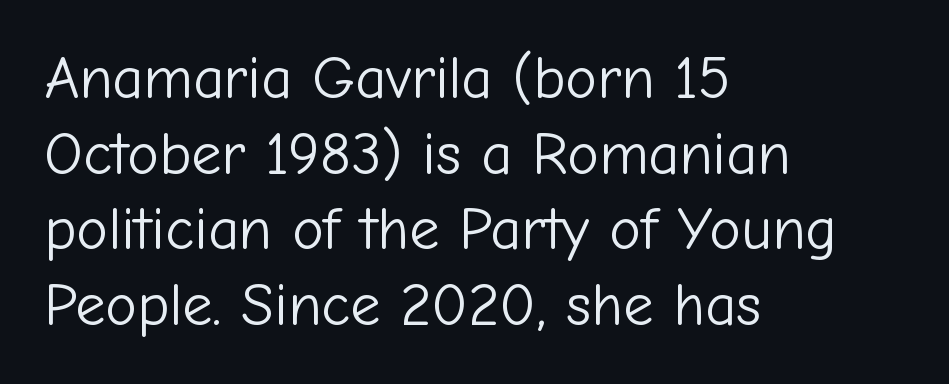
{"serif": "no", "italic": "no", "bold": "no", "weight": "light", "width": "normal", "stroke_contrast": "low", "x_height": "medium", "monospaced": "no", "underline": "no", "align": "left", "line_spacing": "normal", "line_spacing_ratio": 1.26, "letter_spacing": "normal", "letter_spacing_em": 0.0, "glyph_px": 60}
